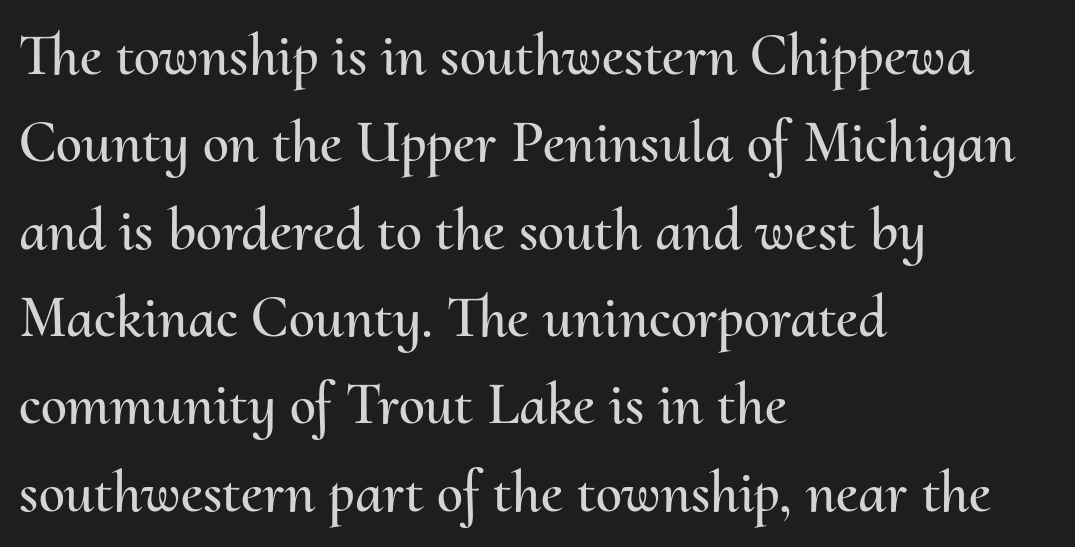
{"italic": "no", "width": "normal", "stroke_contrast": "medium", "x_height": "small", "monospaced": "no", "underline": "no", "align": "left", "line_spacing": "normal", "line_spacing_ratio": 1.48, "letter_spacing": "normal", "letter_spacing_em": 0.0, "glyph_px": 59}
